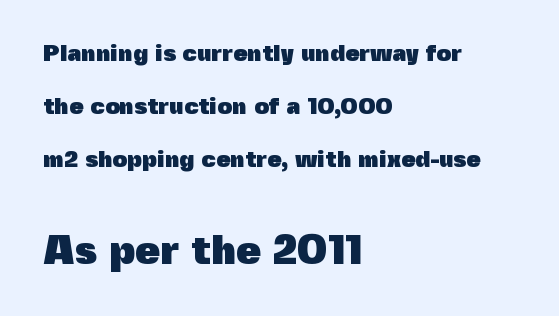
Students, this is bold: see how much ink each stroke carries. Leading: increased. Which chunk is bigger? The second one — the bottom block dwarfs the top. A sans-serif font was chosen for this passage.
